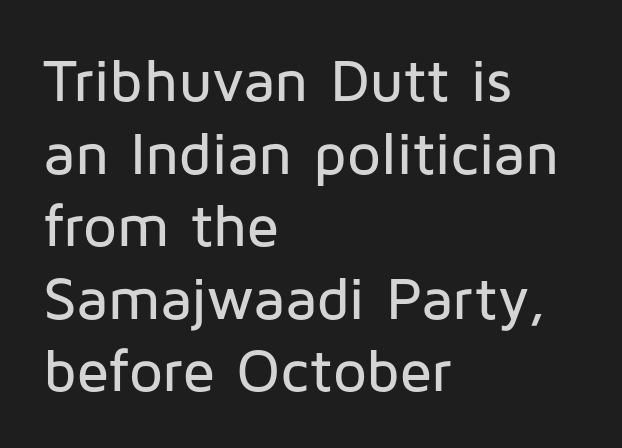
Q: Is the text italic (slanted)? A: No, it is upright.
Q: Is the typeface a serif or a sans-serif typeface? A: Sans-serif.
Q: Is the text underlined? A: No.
Q: How is the paragraph aligned? A: Left-aligned.
Q: Is the spacing between letters normal or unusually wide? A: Normal.
Q: Width (condensed, normal, or wide)? A: Normal.
Q: Stroke contrast? A: Low.
Q: x-height? A: Medium.
Q: Monospaced? A: No.
